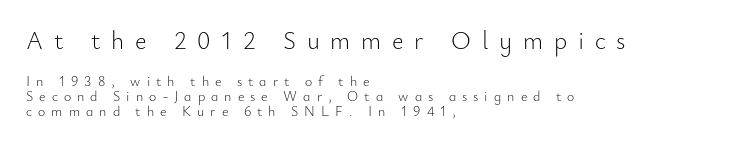
Weight: not bold — regular or lighter. Loose tracking; the words dissolve into strings of separated letters. If you squint, the top block still reads clearly — it's the larger of the two. The space directly below the letters is spotless. The letters stand straight up with perfectly vertical stems. The setting favours the left margin, as ordinary paragraphs usually do.
